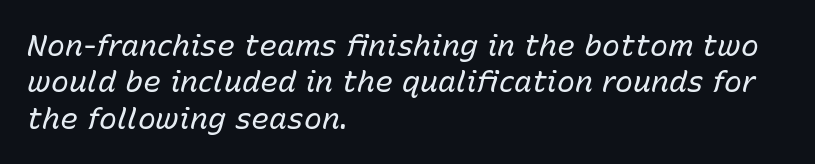
The image shows 30 px regular-weight type, italic (leaning right); set left-aligned, line spacing 1.21x, normal letter spacing, not underlined; low stroke contrast and a medium x-height.
